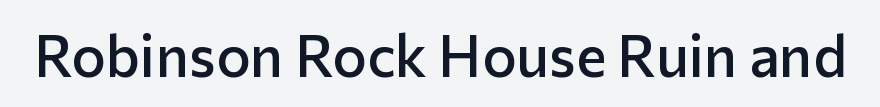
Q: Is the text bold? A: Semi-bold.
Q: Is the text italic (slanted)? A: No, it is upright.
Q: Is the typeface a serif or a sans-serif typeface? A: Sans-serif.
Q: Is the text underlined? A: No.
Q: Is the spacing between letters normal or unusually wide? A: Normal.
Q: Width (condensed, normal, or wide)? A: Normal.
Q: Stroke contrast? A: Low.
Q: x-height? A: Medium.
Q: Monospaced? A: No.
